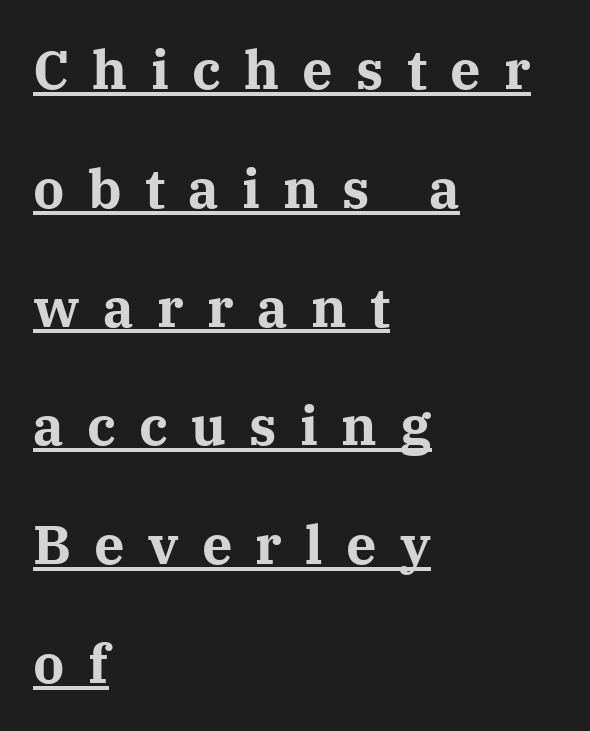
The line texture is sparse and dotted thanks to wide tracking. These lines stack with their left ends in a neat column. To sum up the face: it has serifs. Designer's note — italics off, roman on. As a designer I'd log this as weight 700, bold. Quick note: interline space is abundant.
